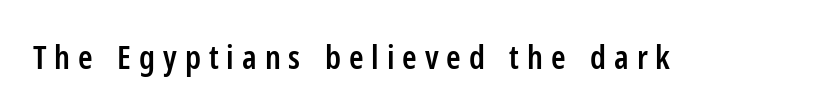
This is moderately heavy type, rendered in semibold. Note the varied advance widths — an 'i' is clearly narrower than an 'm'. A clean baseline with only descenders dipping below it. A typesetter would call this heavily tracked-out type.
